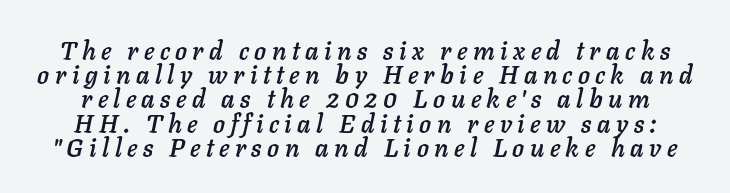
{"italic": "yes", "lean": "right", "slant_degrees": 11, "underline": "no", "line_spacing": "tight", "line_spacing_ratio": 0.97, "letter_spacing": "wide", "letter_spacing_em": 0.22, "glyph_px": 25}
